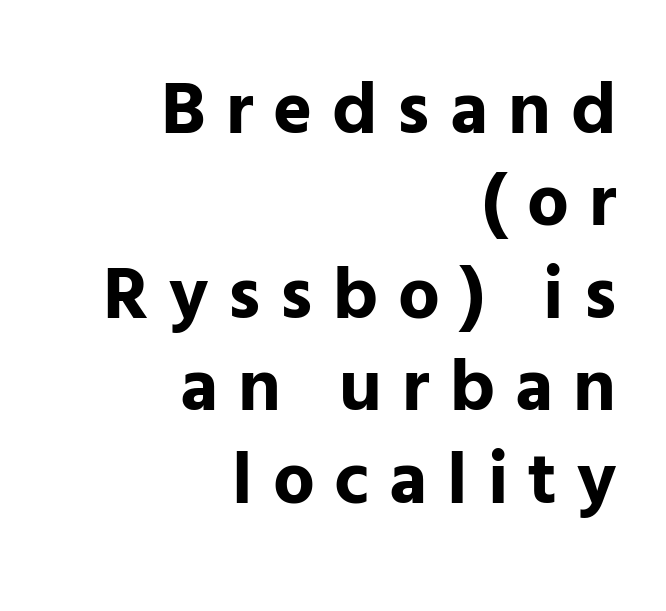
The image shows 74 px bold sans-serif type, upright; set right-aligned, normal line spacing (1.25x), unusually wide letter spacing (+0.27 em), not underlined; low stroke contrast and a medium x-height.
